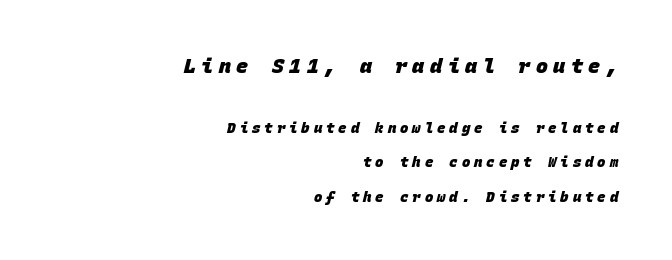
{"bold": "yes", "underline": "no", "align": "right", "line_spacing": "loose", "line_spacing_ratio": 2.45, "letter_spacing": "wide", "letter_spacing_em": 0.28, "larger_block": "first", "size_ratio": 1.43, "glyph_px": 20}
